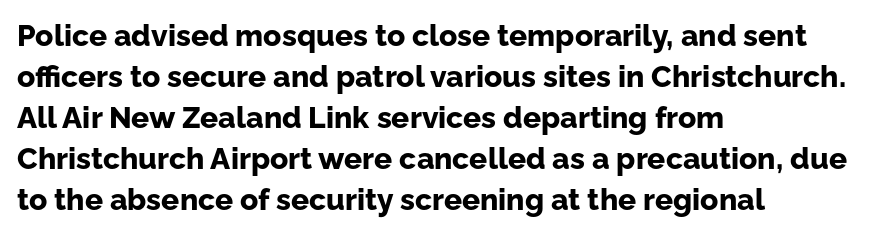
Q: Is the text bold? A: Yes.
Q: Is the text italic (slanted)? A: No, it is upright.
Q: Is the typeface a serif or a sans-serif typeface? A: Sans-serif.
Q: Is the text underlined? A: No.
Q: How is the paragraph aligned? A: Left-aligned.
Q: Is the spacing between letters normal or unusually wide? A: Normal.
Q: Is the spacing between lines tight, normal or loose? A: Normal.
Q: Width (condensed, normal, or wide)? A: Normal.
Q: Stroke contrast? A: Low.
Q: x-height? A: Medium.
Q: Monospaced? A: No.
